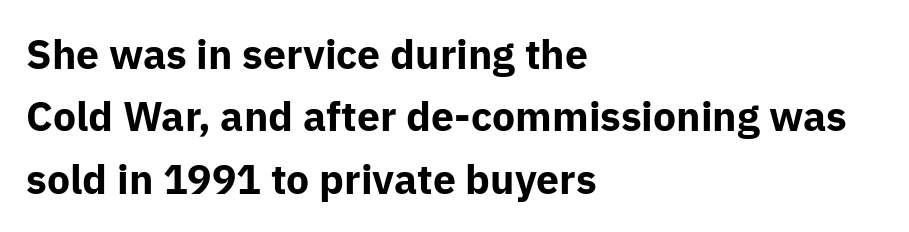
{"serif": "no", "italic": "no", "bold": "yes", "weight": "bold", "width": "normal", "stroke_contrast": "low", "x_height": "medium", "monospaced": "no", "underline": "no", "align": "left", "line_spacing": "normal", "line_spacing_ratio": 1.52, "letter_spacing": "normal", "letter_spacing_em": 0.0, "glyph_px": 41}
